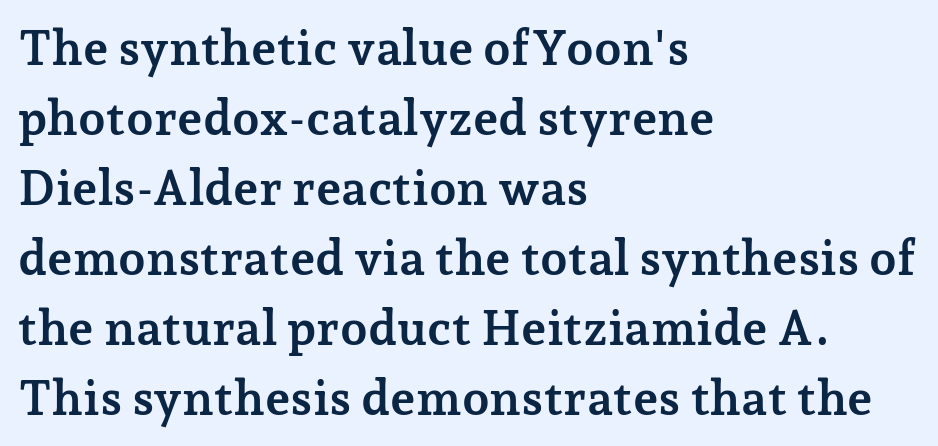
The image shows 49 px semibold serif type, upright; set left-aligned, normal line spacing (1.43x), normal letter spacing, not underlined; low stroke contrast and a medium x-height.
